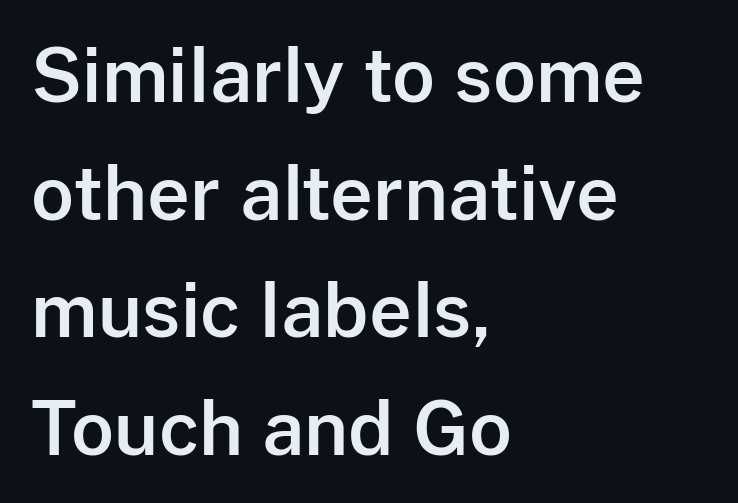
Q: Is the text italic (slanted)? A: No, it is upright.
Q: Is the typeface a serif or a sans-serif typeface? A: Sans-serif.
Q: Is the text underlined? A: No.
Q: How is the paragraph aligned? A: Left-aligned.
Q: Is the spacing between letters normal or unusually wide? A: Normal.
Q: Is the spacing between lines tight, normal or loose? A: Normal.
Q: Width (condensed, normal, or wide)? A: Normal.
Q: Stroke contrast? A: Low.
Q: x-height? A: Medium.
Q: Monospaced? A: No.
